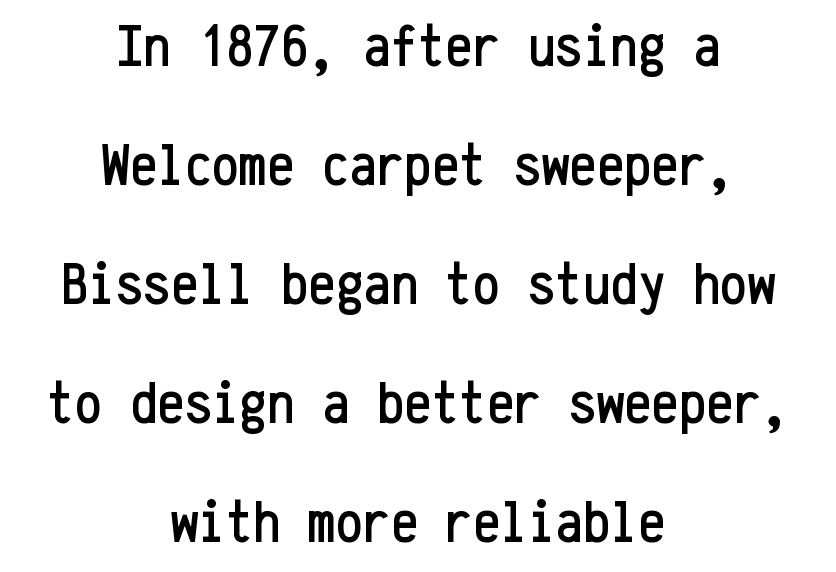
The foot of each line stays bare and open. Here the designer chose a console-style face with uniform glyph widths. Teacher's note: observe the equal gaps on both sides — that is centered alignment. These lines keep a tight, regular rhythm from letter to letter.
